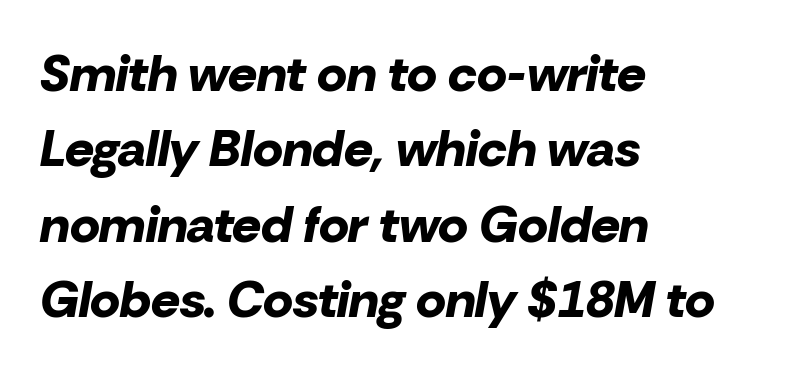
Thick stems and heavy bowls — unmistakably bold. Type without underlining. The gaps between neighbouring characters are ordinary and unremarkable. Compared with a centered layout, this one pins lines to the left instead. Leading matches the norm, producing a regular column. Would a proofreader flag this as italicized? Yes.
